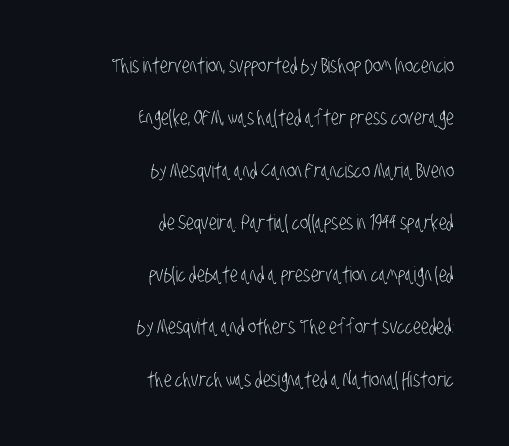
The image shows 21 px text type; set right-aligned, loose line spacing (2.49x), normal letter spacing, not underlined.
